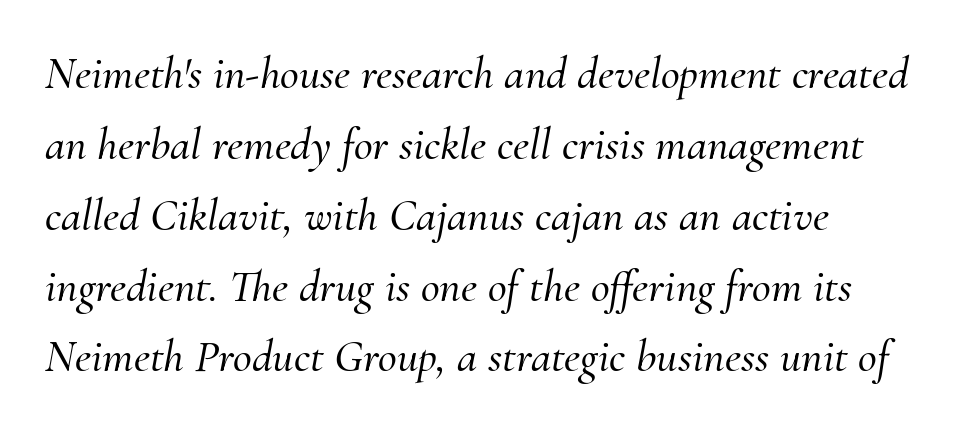
{"serif": "yes", "italic": "yes", "lean": "right", "slant_degrees": 10, "width": "normal", "stroke_contrast": "medium", "x_height": "small", "monospaced": "no", "underline": "no", "line_spacing": "normal", "line_spacing_ratio": 1.54, "letter_spacing": "normal", "letter_spacing_em": 0.0, "glyph_px": 46}
